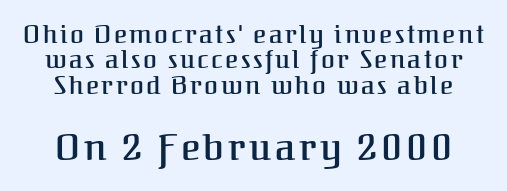
Q: Is the text italic (slanted)? A: No, it is upright.
Q: Is the typeface a serif or a sans-serif typeface? A: Serif.
Q: Is the text underlined? A: No.
Q: How is the paragraph aligned? A: Centered.
Q: Is the spacing between lines tight, normal or loose? A: Tight.
Q: Which block of text is set in a larger size, the first (top) or the second (bottom)? A: The second (bottom) one.
Q: Width (condensed, normal, or wide)? A: Normal.
Q: Stroke contrast? A: Medium.
Q: x-height? A: Medium.
Q: Monospaced? A: No.
